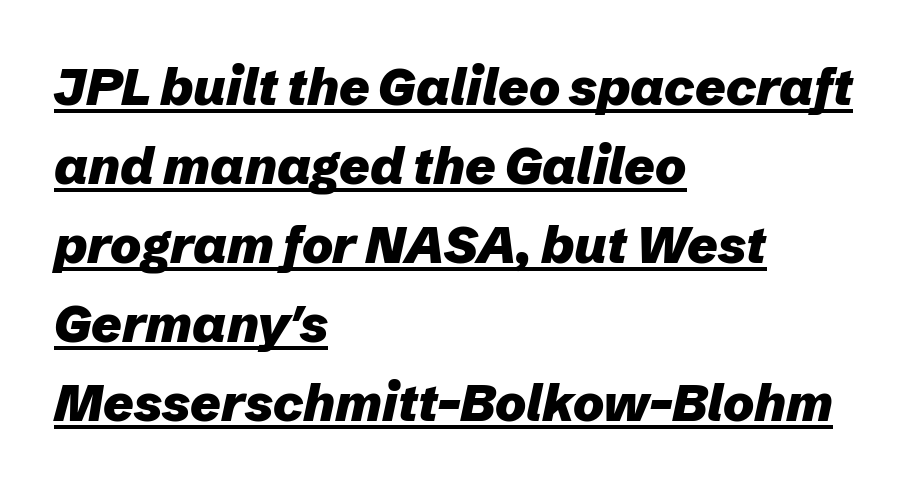
Compared with typical body copy, the letter spacing here is the same. The passage shown is typed in a proportional face where columns would drift. Successive baselines arrive at the customary interval. The rendering anchors every line to the left-hand side.
